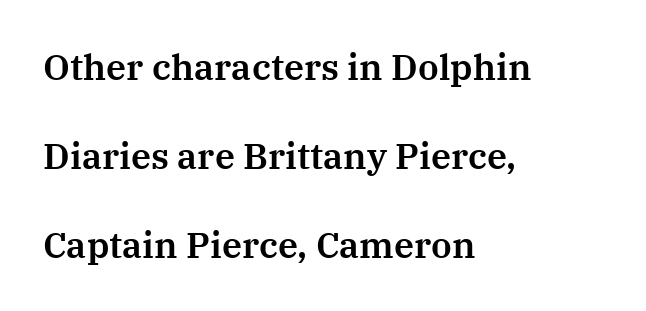
Q: Is the text italic (slanted)? A: No, it is upright.
Q: Is the typeface a serif or a sans-serif typeface? A: Serif.
Q: Is the text underlined? A: No.
Q: How is the paragraph aligned? A: Left-aligned.
Q: Is the spacing between letters normal or unusually wide? A: Normal.
Q: Is the spacing between lines tight, normal or loose? A: Loose.
Q: Width (condensed, normal, or wide)? A: Normal.
Q: Stroke contrast? A: Medium.
Q: x-height? A: Medium.
Q: Monospaced? A: No.
